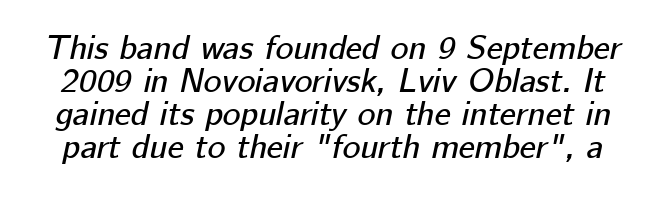
The image shows 34 px text type, italic (leaning right); set tight line spacing (0.97x), normal letter spacing, not underlined; low stroke contrast and a medium x-height.
